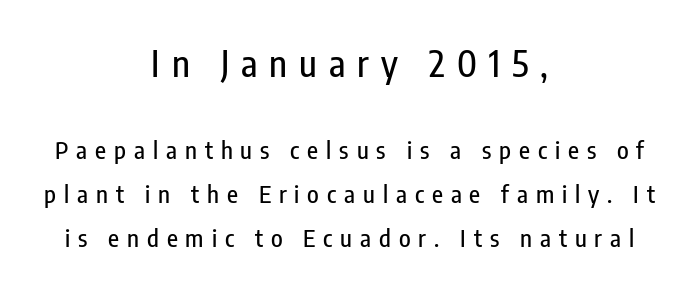
This is roman type, the default non-slanted kind. Font category for this specimen: sans-serif. Bare-footed words on every line. Character widths vary here, with narrow letters taking less room than wide ones.
